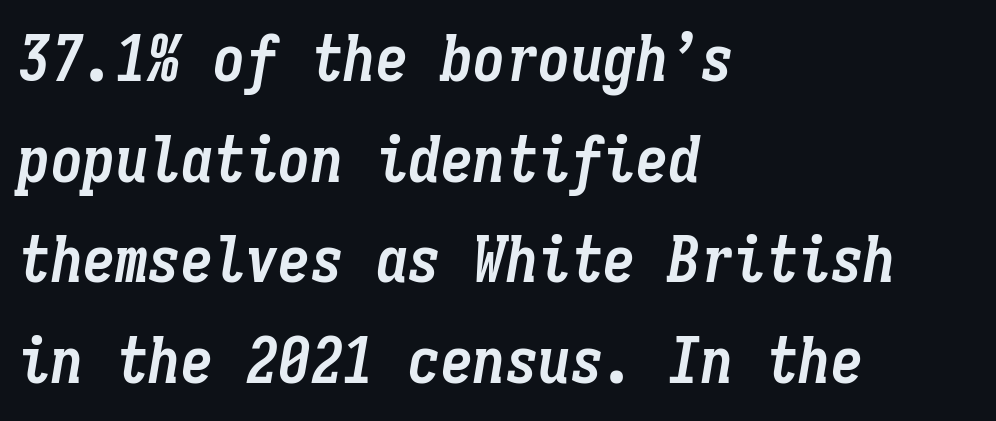
The image shows 65 px semibold, condensed type, italic (leaning right), monospaced; set left-aligned, normal line spacing (1.55x), normal letter spacing, not underlined; low stroke contrast and a medium x-height.
